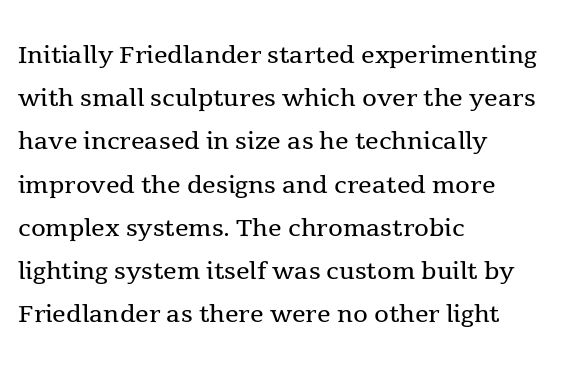
{"serif": "yes", "italic": "no", "bold": "no", "weight": "regular", "width": "normal", "x_height": "medium", "monospaced": "no", "underline": "no", "align": "left", "line_spacing": "normal", "line_spacing_ratio": 1.27, "letter_spacing": "normal", "letter_spacing_em": 0.0, "glyph_px": 34}
